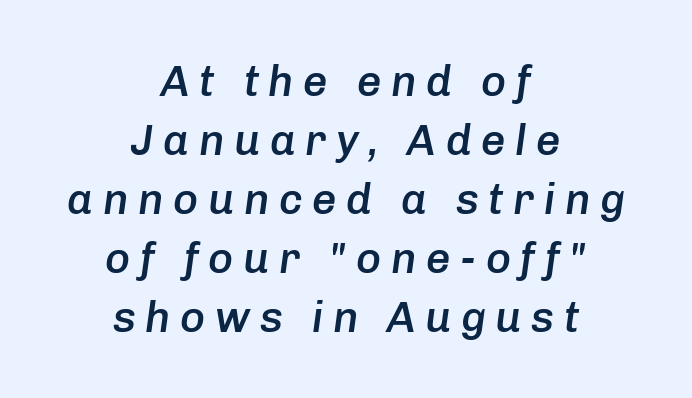
{"italic": "yes", "lean": "right", "slant_degrees": 8, "bold": "semi", "weight": "semibold", "width": "normal", "stroke_contrast": "low", "x_height": "medium", "monospaced": "no", "underline": "no", "align": "center", "line_spacing": "normal", "line_spacing_ratio": 1.37, "letter_spacing": "wide", "letter_spacing_em": 0.22, "glyph_px": 43}
